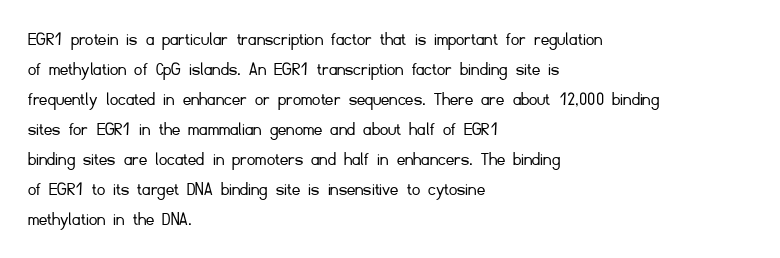
The image shows 20 px text type, upright; set left-aligned, normal line spacing (1.5x), normal letter spacing, not underlined.
